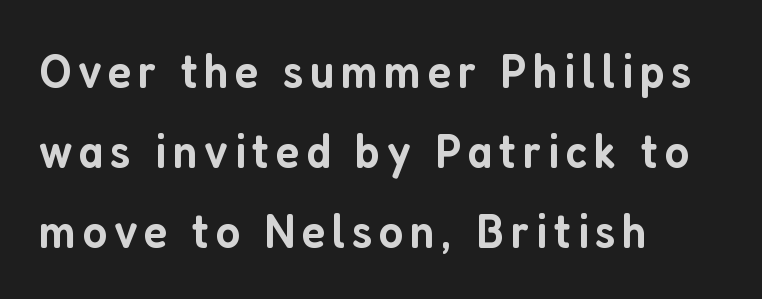
{"serif": "no", "italic": "no", "bold": "semi", "weight": "semibold", "width": "condensed", "stroke_contrast": "low", "x_height": "medium", "monospaced": "no", "underline": "no", "align": "left", "line_spacing": "normal", "line_spacing_ratio": 1.6, "glyph_px": 50}
